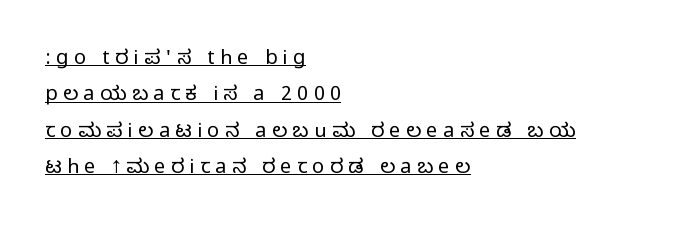
{"italic": "no", "underline": "yes", "align": "left", "line_spacing_ratio": 1.82, "letter_spacing": "wide", "letter_spacing_em": 0.27, "glyph_px": 20}
